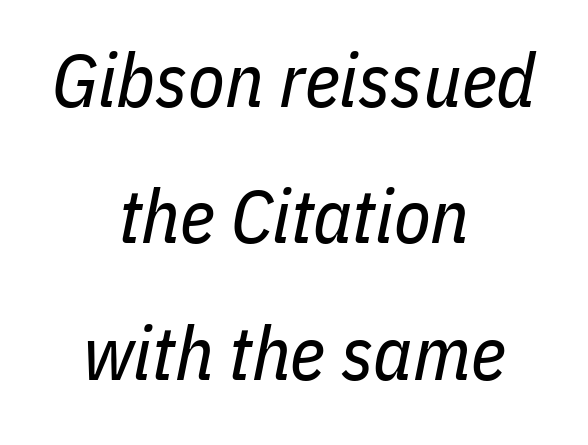
Anything drawn beneath the words? Only blank space. Heft: none added — not bold. Nobody touched the tracking dial on this one. Quick note: italic. A student would call this center alignment; a typographer would say set centered. Think of a printed novel: that variable character pitch is what you see here.
